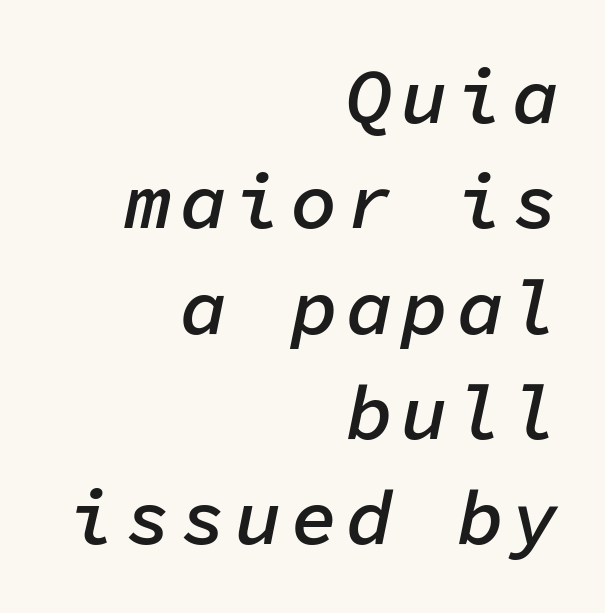
The image shows 78 px semibold type, italic (leaning right), monospaced; set right-aligned, normal line spacing (1.35x), not underlined; low stroke contrast and a medium x-height.
